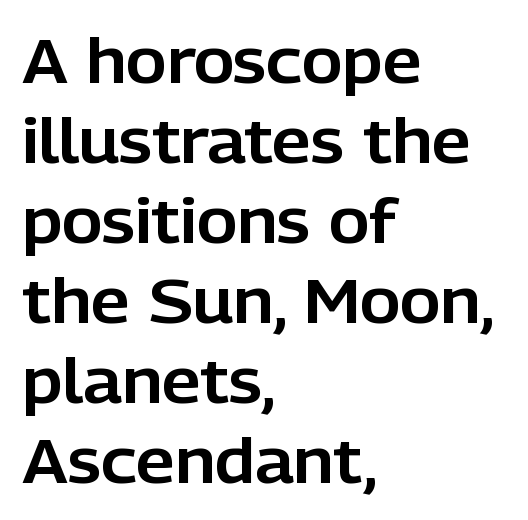
{"serif": "no", "italic": "no", "width": "normal", "stroke_contrast": "low", "x_height": "medium", "monospaced": "no", "underline": "no", "align": "left", "line_spacing": "normal", "line_spacing_ratio": 1.29, "letter_spacing": "normal", "letter_spacing_em": 0.0, "glyph_px": 62}
